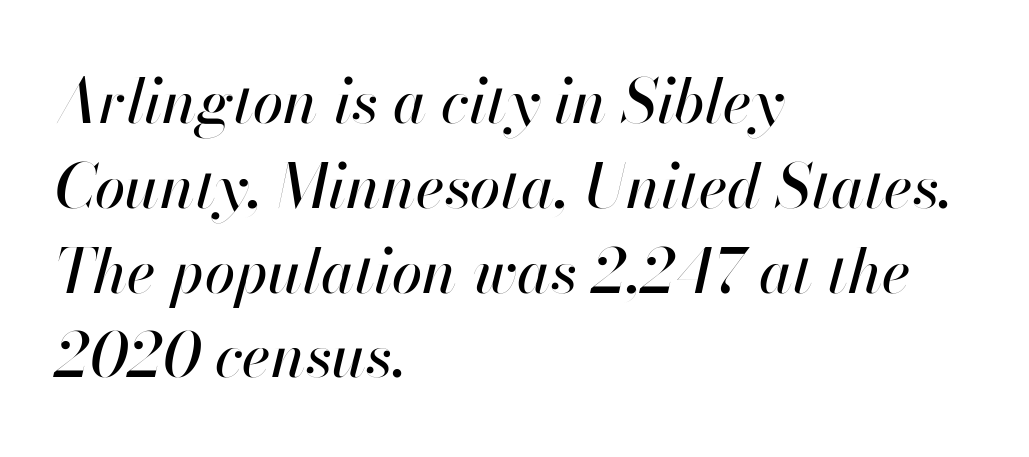
Q: Is the text italic (slanted)? A: Yes, it leans right by about 13 degrees.
Q: Is the text underlined? A: No.
Q: How is the paragraph aligned? A: Left-aligned.
Q: Is the spacing between letters normal or unusually wide? A: Normal.
Q: Is the spacing between lines tight, normal or loose? A: Normal.
Q: Width (condensed, normal, or wide)? A: Normal.
Q: Stroke contrast? A: High.
Q: x-height? A: Small.
Q: Monospaced? A: No.
